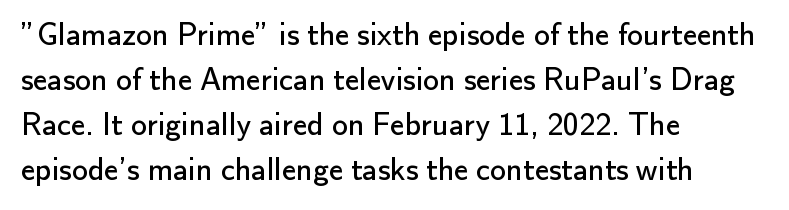
{"serif": "no", "italic": "no", "bold": "no", "weight": "regular", "width": "normal", "stroke_contrast": "low", "x_height": "small", "monospaced": "no", "underline": "no", "align": "left", "line_spacing": "normal", "line_spacing_ratio": 1.41, "letter_spacing": "normal", "letter_spacing_em": 0.0, "glyph_px": 32}
